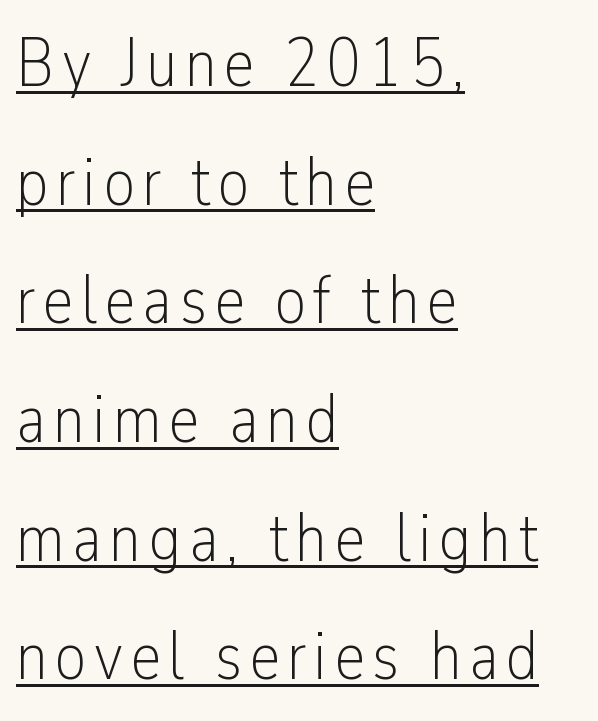
The image shows 69 px light, condensed sans-serif type, upright; set left-aligned, line spacing 1.72x, underlined; low stroke contrast and a medium x-height.
